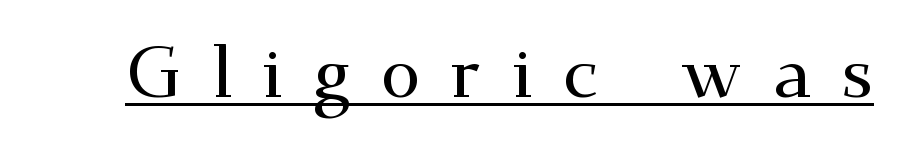
Type style note: has serifs. Caption: expanded tracking, letters set apart. Do the characters align in a grid? No, the font is proportional. A typographer would call this underscored text. Tall strokes in this sample are plumb rather than angled.
